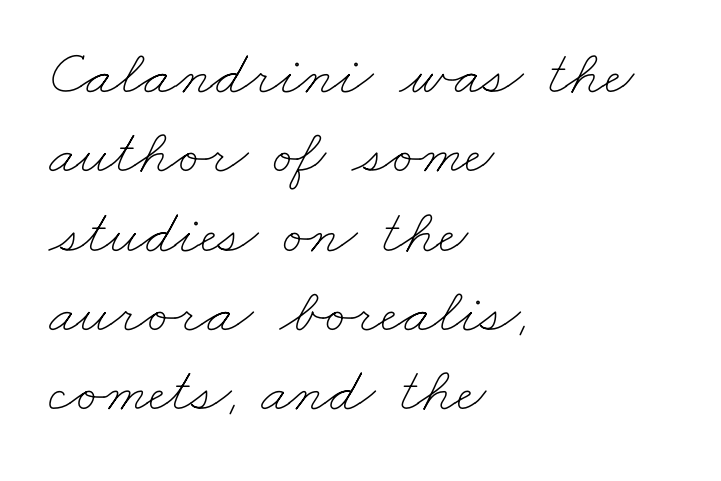
The image shows 64 px thin, wide type; set left-aligned, line spacing 1.24x, normal letter spacing, not underlined; low stroke contrast and a small x-height.
